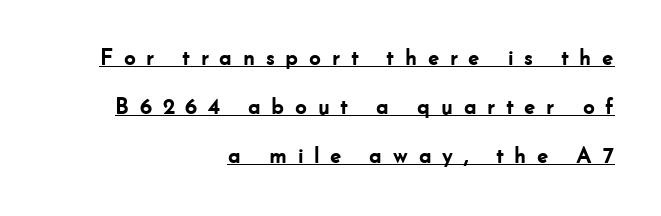
The letters stand upright; this is a roman face. The space between consecutive lines is lavish. The horizontal fit of the characters is loose and conspicuously gappy. A full-strength bold gives these letters their thick strokes.
